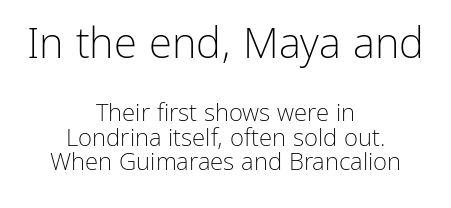
{"serif": "no", "italic": "no", "bold": "no", "weight": "light", "width": "normal", "stroke_contrast": "low", "x_height": "medium", "monospaced": "no", "underline": "no", "align": "center", "line_spacing": "tight", "line_spacing_ratio": 1.03, "letter_spacing": "normal", "letter_spacing_em": 0.0, "larger_block": "first", "size_ratio": 1.75, "glyph_px": 42}
